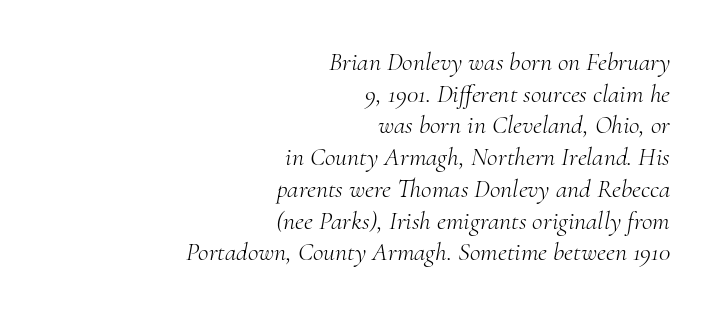
The image shows 26 px text type, italic (leaning right); set right-aligned, line spacing 1.22x, normal letter spacing, not underlined.
